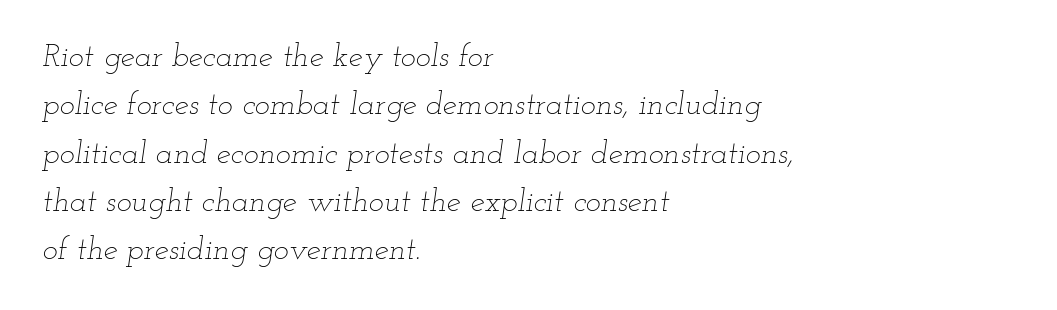
Each letter keeps its own natural width here, so spacing adapts to shape. Quick note: italic. Unmarked baselines from the first word to the last. Is the stroke heavy? The answer is a plain regular-or-lighter.
